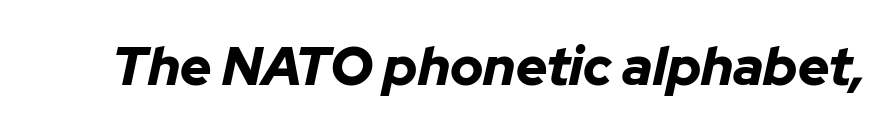
Q: Is the text bold? A: Yes.
Q: Is the text italic (slanted)? A: Yes, it leans right by about 12 degrees.
Q: Is the text underlined? A: No.
Q: Is the spacing between letters normal or unusually wide? A: Normal.
Q: Width (condensed, normal, or wide)? A: Normal.
Q: Stroke contrast? A: Low.
Q: x-height? A: Medium.
Q: Monospaced? A: No.
